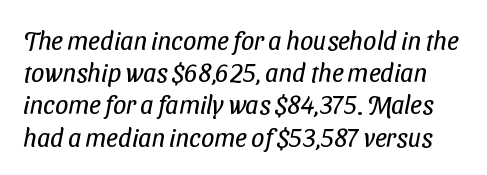
The image shows 26 px text type; set line spacing 1.24x, normal letter spacing, not underlined.
